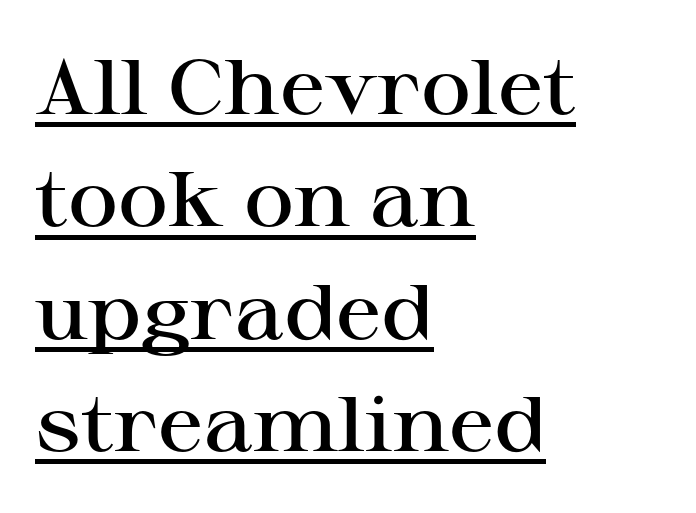
{"serif": "yes", "italic": "no", "bold": "semi", "weight": "semibold", "width": "wide", "stroke_contrast": "high", "x_height": "medium", "monospaced": "no", "underline": "yes", "align": "left", "line_spacing": "normal", "line_spacing_ratio": 1.46, "letter_spacing": "normal", "letter_spacing_em": 0.0, "glyph_px": 77}
